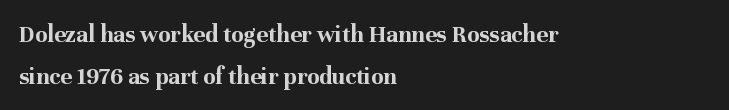
{"italic": "no", "bold": "yes", "underline": "no", "align": "left", "line_spacing": "normal", "line_spacing_ratio": 1.67, "letter_spacing": "normal", "letter_spacing_em": 0.0, "glyph_px": 25}
